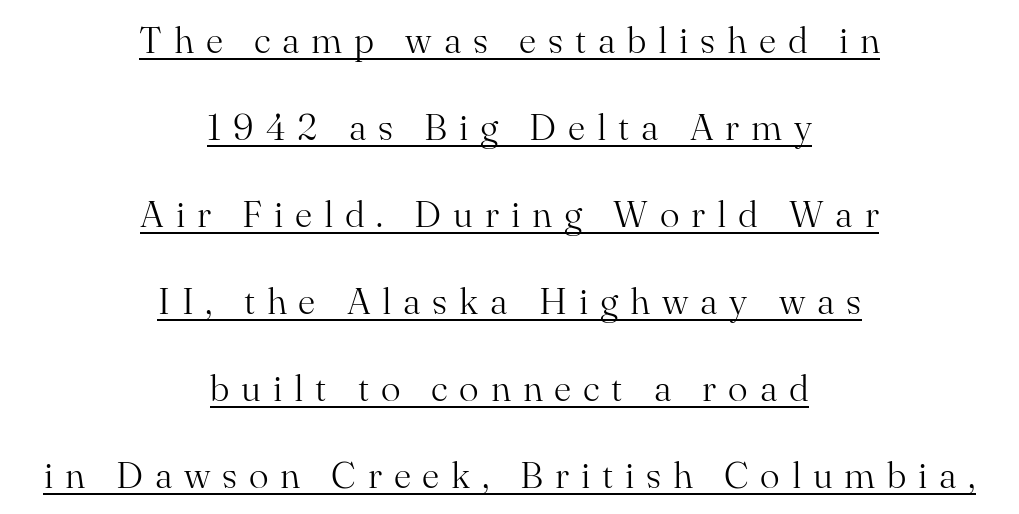
The image shows 37 px light serif type, upright; set centered, loose line spacing (2.35x), unusually wide letter spacing (+0.32 em), underlined; medium stroke contrast and a small x-height.
